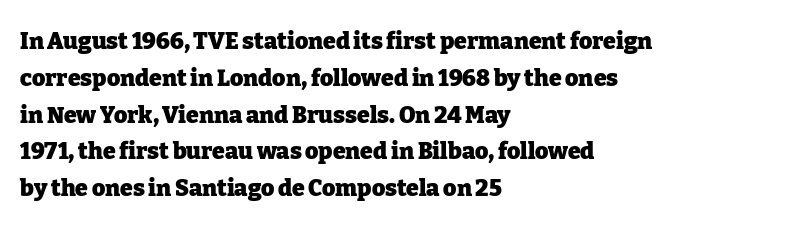
The passage shown stacks its lines at a standard gap. The rag falls on the right side of this text block. Nope, not italic — everything's standing straight. Rule under the text: the space is simply empty. The face used here is rendered with its standard letterfit.
